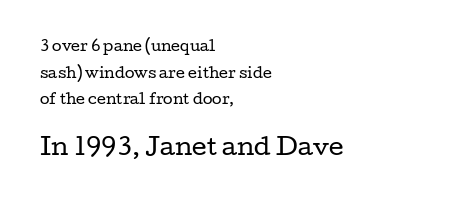
Q: Is the text bold? A: No.
Q: Is the text italic (slanted)? A: No, it is upright.
Q: Is the text underlined? A: No.
Q: How is the paragraph aligned? A: Left-aligned.
Q: Is the spacing between letters normal or unusually wide? A: Normal.
Q: Is the spacing between lines tight, normal or loose? A: Loose.
Q: Which block of text is set in a larger size, the first (top) or the second (bottom)? A: The second (bottom) one.
